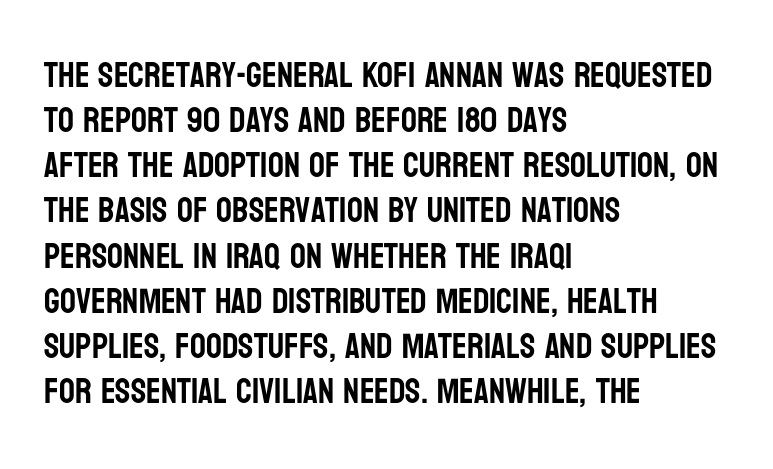
The image shows 35 px condensed sans-serif type, upright; set left-aligned, normal line spacing (1.29x), normal letter spacing, not underlined; low stroke contrast and a large x-height.
